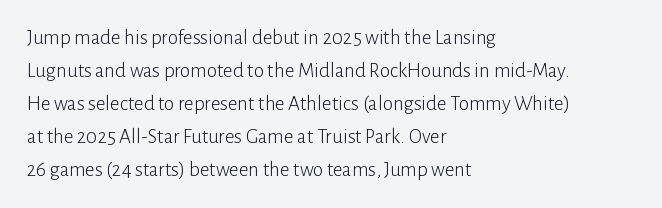
No italicization has been applied; the sample stays upright. This rendering features lettering with no underline. Summary of weight: not heavy and not bold. The typesetter chose a ragged-right arrangement here. The vertical gap from one line to the next is medium.
